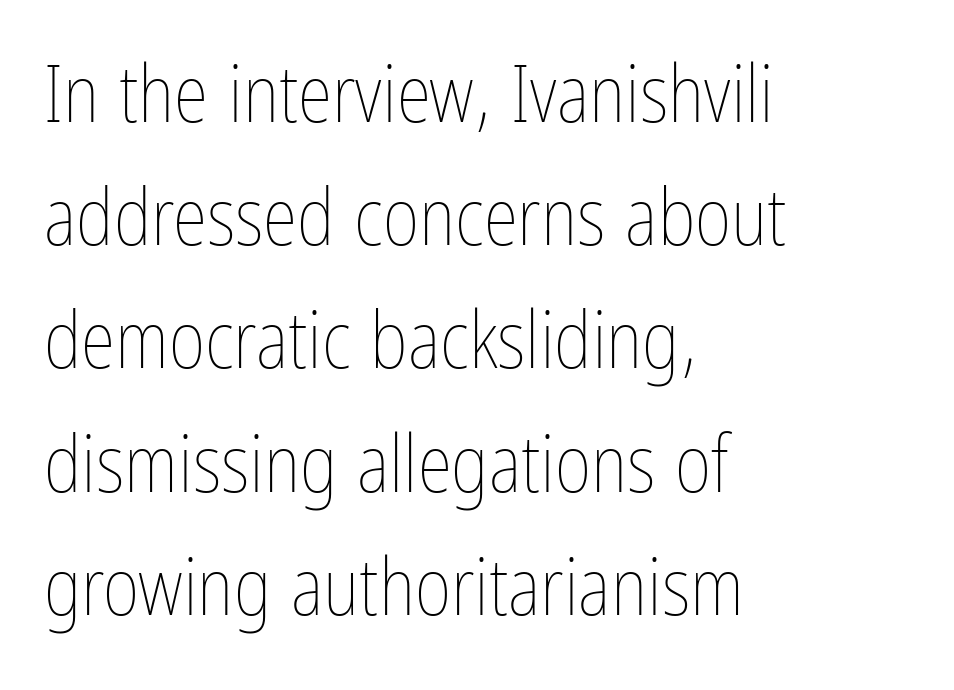
The image shows 79 px thin, condensed type, upright; set left-aligned, normal line spacing (1.56x), normal letter spacing, not underlined; low stroke contrast and a medium x-height.
